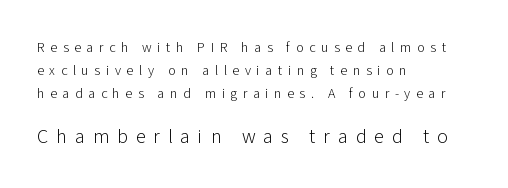
Q: Is the text bold? A: No.
Q: Is the text italic (slanted)? A: No, it is upright.
Q: Is the text underlined? A: No.
Q: How is the paragraph aligned? A: Left-aligned.
Q: Is the spacing between letters normal or unusually wide? A: Unusually wide.
Q: Is the spacing between lines tight, normal or loose? A: Normal.
Q: Which block of text is set in a larger size, the first (top) or the second (bottom)? A: The second (bottom) one.
